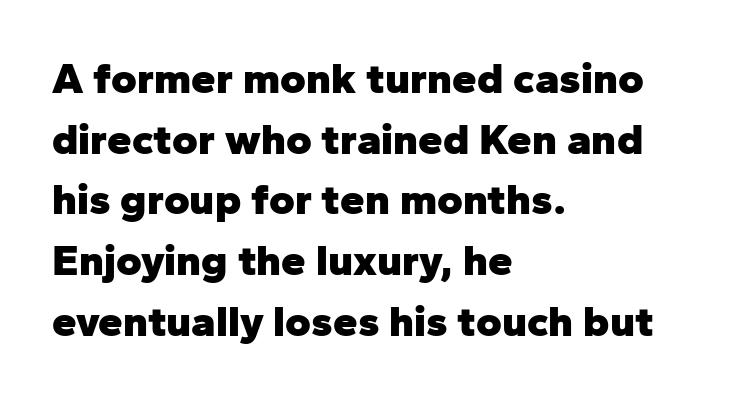
Q: Is the text bold? A: Yes.
Q: Is the text italic (slanted)? A: No, it is upright.
Q: Is the typeface a serif or a sans-serif typeface? A: Sans-serif.
Q: Is the text underlined? A: No.
Q: How is the paragraph aligned? A: Left-aligned.
Q: Is the spacing between letters normal or unusually wide? A: Normal.
Q: Is the spacing between lines tight, normal or loose? A: Normal.
Q: Width (condensed, normal, or wide)? A: Normal.
Q: Stroke contrast? A: Low.
Q: x-height? A: Medium.
Q: Monospaced? A: No.
